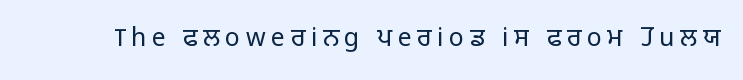
Caption: face not bold, strokes unweighted. Posture: vertical. The letters are spread apart with noticeably loose tracking. The baseline area is clear.
